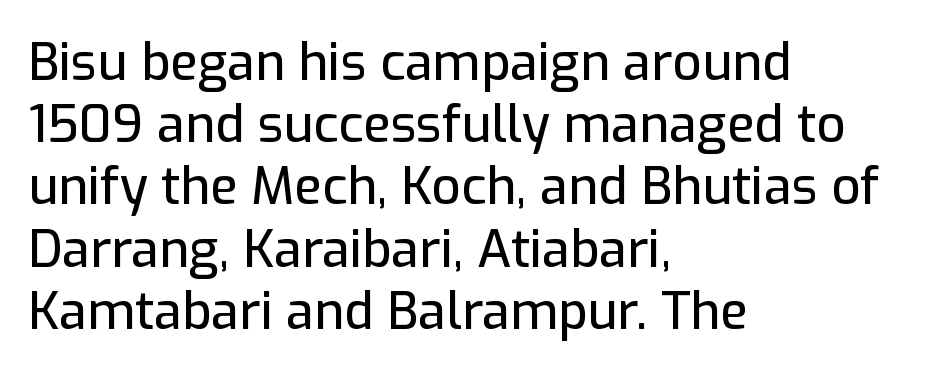
Q: Is the text italic (slanted)? A: No, it is upright.
Q: Is the typeface a serif or a sans-serif typeface? A: Sans-serif.
Q: Is the text underlined? A: No.
Q: How is the paragraph aligned? A: Left-aligned.
Q: Is the spacing between letters normal or unusually wide? A: Normal.
Q: Width (condensed, normal, or wide)? A: Normal.
Q: Stroke contrast? A: Low.
Q: x-height? A: Medium.
Q: Monospaced? A: No.
